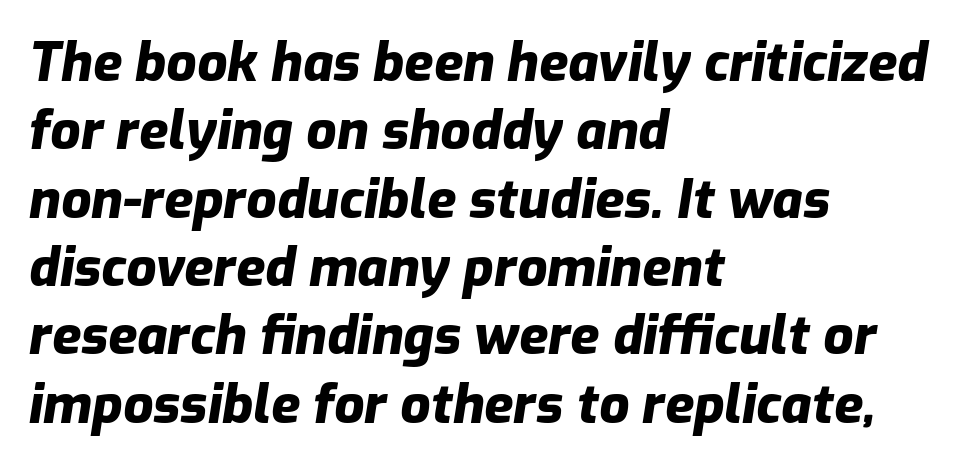
The image shows 53 px heavy type, italic (leaning right); set left-aligned, normal line spacing (1.29x), normal letter spacing, not underlined; low stroke contrast and a medium x-height.
